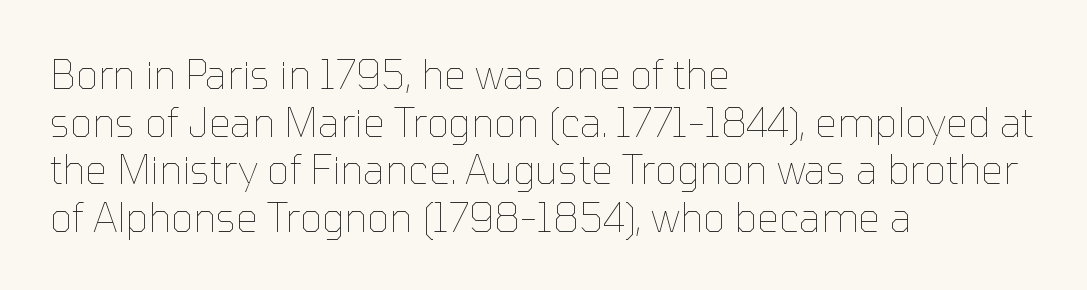
Q: Is the text bold? A: No.
Q: Is the text italic (slanted)? A: No, it is upright.
Q: Is the text underlined? A: No.
Q: How is the paragraph aligned? A: Left-aligned.
Q: Is the spacing between letters normal or unusually wide? A: Normal.
Q: Width (condensed, normal, or wide)? A: Normal.
Q: Stroke contrast? A: Low.
Q: x-height? A: Medium.
Q: Monospaced? A: No.
